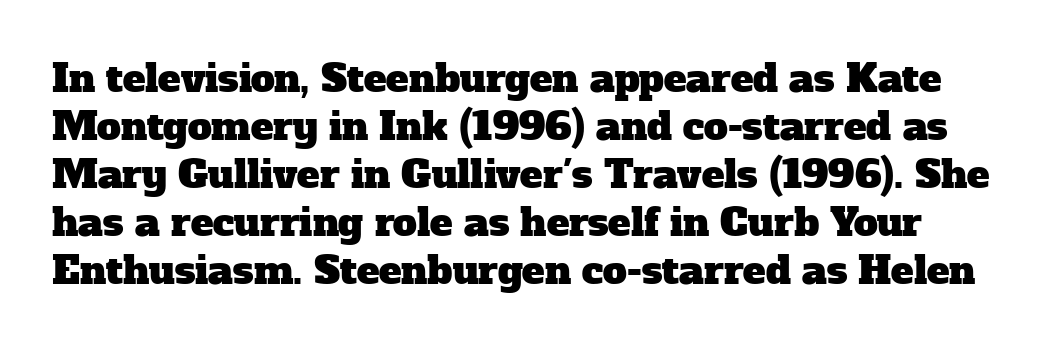
{"serif": "yes", "width": "normal", "stroke_contrast": "low", "x_height": "medium", "monospaced": "no", "underline": "no", "line_spacing": "normal", "line_spacing_ratio": 1.26, "letter_spacing": "normal", "letter_spacing_em": 0.0, "glyph_px": 38}
